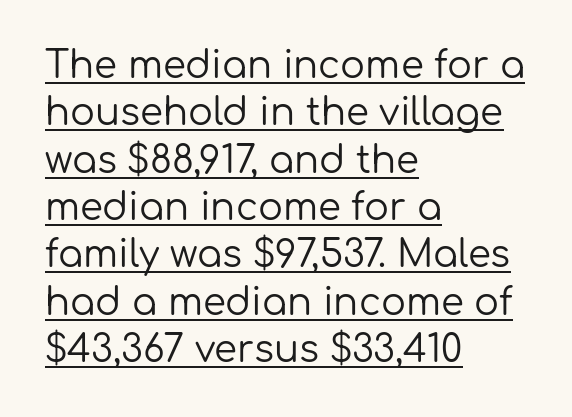
Character widths vary here, with narrow letters taking less room than wide ones. Is this a heavy cut? Hardly; it is regular or lighter. What stands out about the letter spacing? Nothing — it is the standard amount. Underlining? Definitely there.
